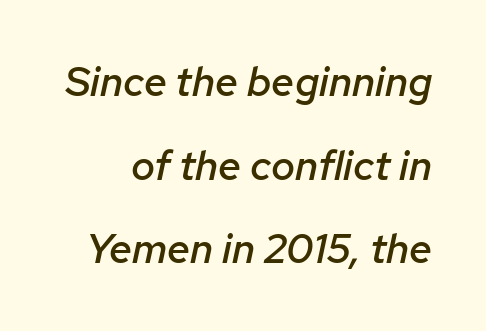
Q: Is the text bold? A: Semi-bold.
Q: Is the text italic (slanted)? A: Yes, it leans right by about 12 degrees.
Q: Is the text underlined? A: No.
Q: Is the spacing between letters normal or unusually wide? A: Normal.
Q: Is the spacing between lines tight, normal or loose? A: Loose.
Q: Width (condensed, normal, or wide)? A: Normal.
Q: Stroke contrast? A: Low.
Q: x-height? A: Medium.
Q: Monospaced? A: No.
